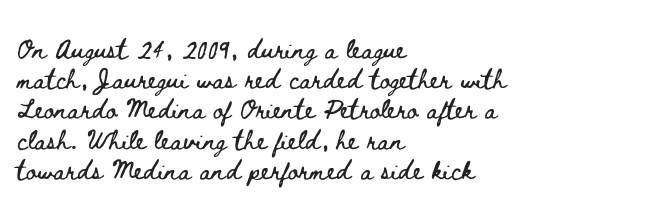
The image shows 25 px text type; set left-aligned, line spacing 1.21x, normal letter spacing, not underlined.
